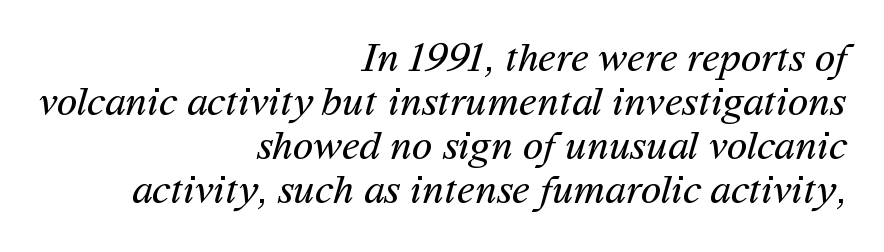
The image shows 42 px regular-weight sans-serif type; set right-aligned, tight line spacing (1.05x), normal letter spacing, not underlined; medium stroke contrast and a medium x-height.
